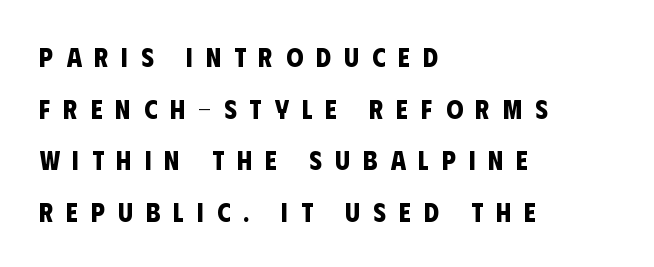
Vertical spacing — loose. The ragged edge is on the right, which tells us the setting is flush left. Weight check: bold — yes, fully. Any mark beneath the type? The region is blank.
